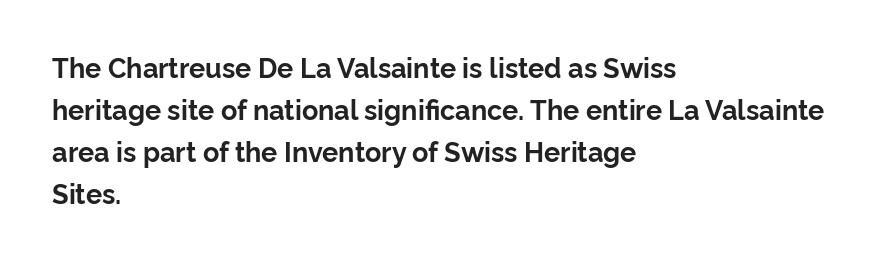
The image shows 27 px bold type, upright; set left-aligned, normal line spacing (1.56x), normal letter spacing, not underlined.
